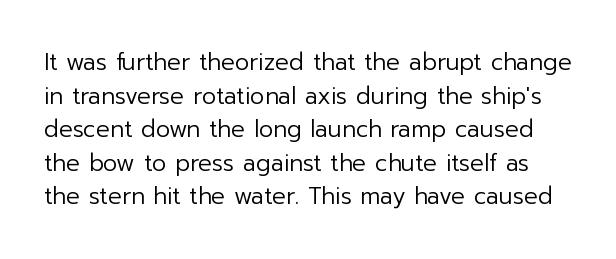
Q: Is the text bold? A: No.
Q: Is the text italic (slanted)? A: No, it is upright.
Q: Is the text underlined? A: No.
Q: Is the spacing between letters normal or unusually wide? A: Normal.
Q: Is the spacing between lines tight, normal or loose? A: Normal.
